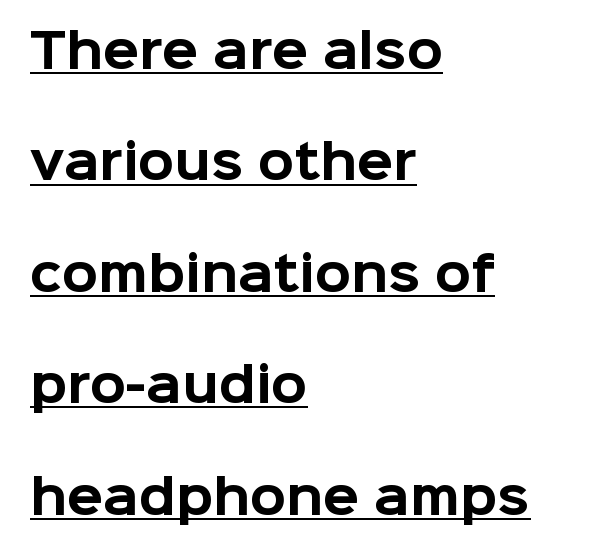
Reading down the column, the eye jumps a long way to each next line. The face used here is rendered with its standard letterfit. In terms of weight, the rendering is a true, heavy bold. Caption: lettering with a line underneath. Each letter keeps its own natural width here, so spacing adapts to shape.
